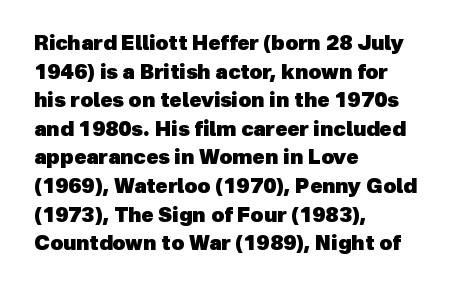
{"bold": "yes", "underline": "no", "align": "left", "line_spacing": "normal", "line_spacing_ratio": 1.43, "letter_spacing": "normal", "letter_spacing_em": 0.0, "glyph_px": 20}
